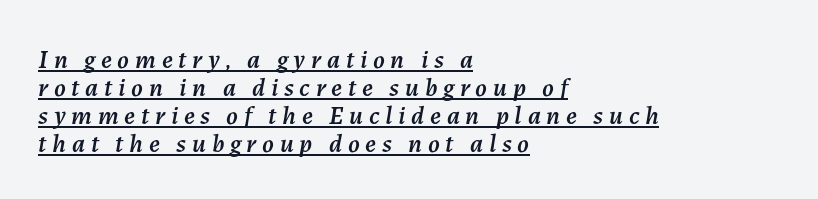
The image shows 26 px text type, italic (leaning right); set left-aligned, tight line spacing (1.08x), unusually wide letter spacing (+0.22 em), underlined.
